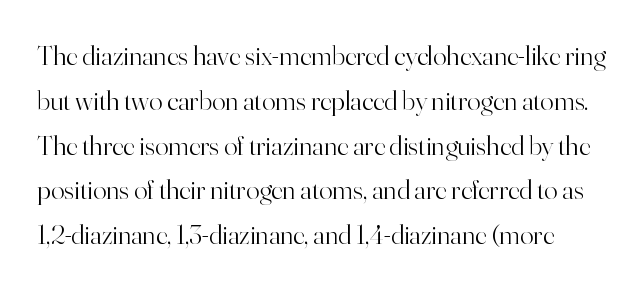
The characters are drawn with everyday or finer stroke widths. A typesetter would mark this as roman, not italic. Here the designer chose a conventional face with non-uniform glyph widths. How would I describe the line gaps? Plain and ordinary. Is the letter spacing exaggerated? No — it looks like the ordinary default.
